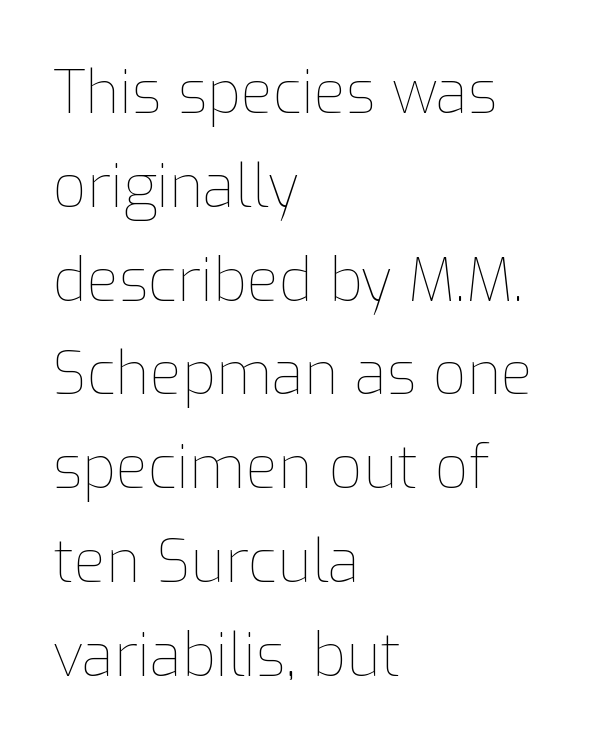
Q: Is the text bold? A: No.
Q: Is the text italic (slanted)? A: No, it is upright.
Q: Is the text underlined? A: No.
Q: How is the paragraph aligned? A: Left-aligned.
Q: Is the spacing between letters normal or unusually wide? A: Normal.
Q: Is the spacing between lines tight, normal or loose? A: Normal.
Q: Width (condensed, normal, or wide)? A: Normal.
Q: Stroke contrast? A: Low.
Q: x-height? A: Medium.
Q: Monospaced? A: No.
